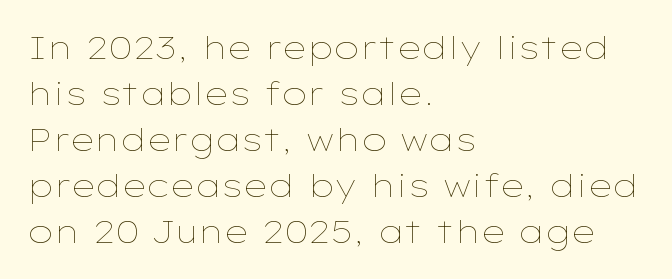
{"italic": "no", "bold": "no", "weight": "thin", "width": "wide", "stroke_contrast": "low", "x_height": "medium", "monospaced": "no", "underline": "no", "align": "left", "line_spacing": "normal", "line_spacing_ratio": 1.44, "letter_spacing": "normal", "letter_spacing_em": 0.0, "glyph_px": 32}
